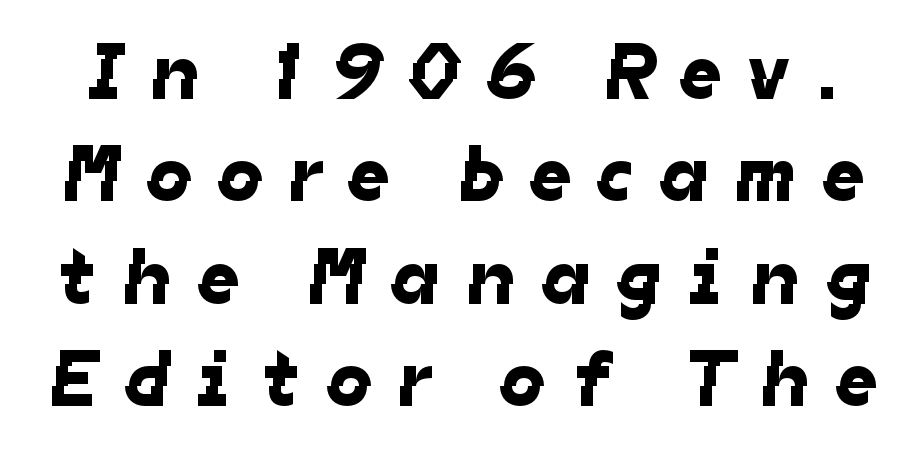
You could not count columns in this text — the font is proportionally spaced. Is there much room between lines? A standard amount, neither cramped nor airy. The type family on display is of the sans-serif kind. This sample uses expanded letter spacing, leaving extra air between glyphs.
